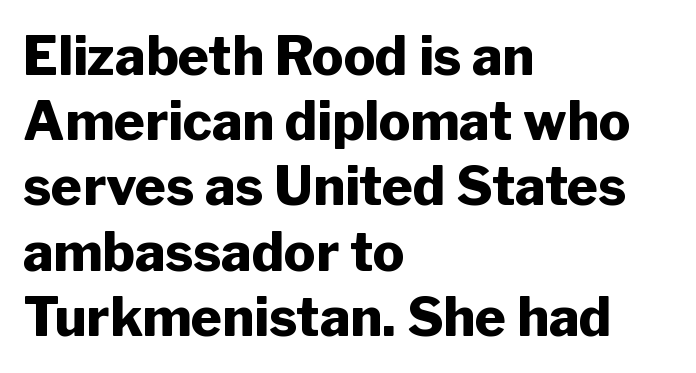
A typesetter would call this proportional, since set widths differ per character. Underlining? Definitely not there. This rendering leaves character spacing at its baseline value. Unlike italic type, these characters show no tilt at all.
